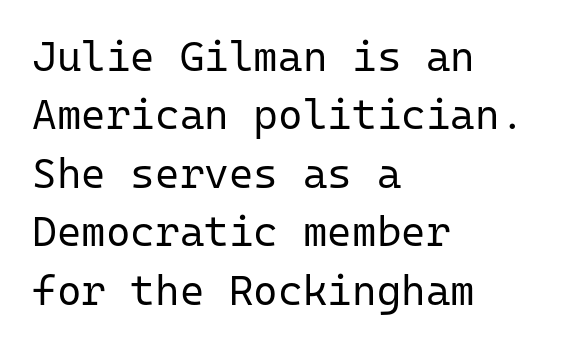
Does the lettering tilt? It doesn't — this is upright. Decoration check: the copy has no underline. One glance says typical: line gaps are just what's usual. You can tell from the bare stems that sans-serif type was used.
